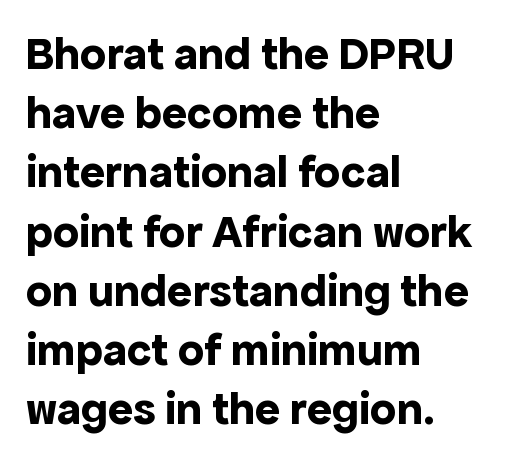
This sample uses an upright cut, with every glyph sitting square on the baseline. This is heavy type, rendered in bold. Inter-character spacing is left at the font's built-in metrics. The typeface chosen for these lines omits serifs. Only glyphs here, with clear space below each row. A classic flush-left, rag-right setting is used for this passage.
